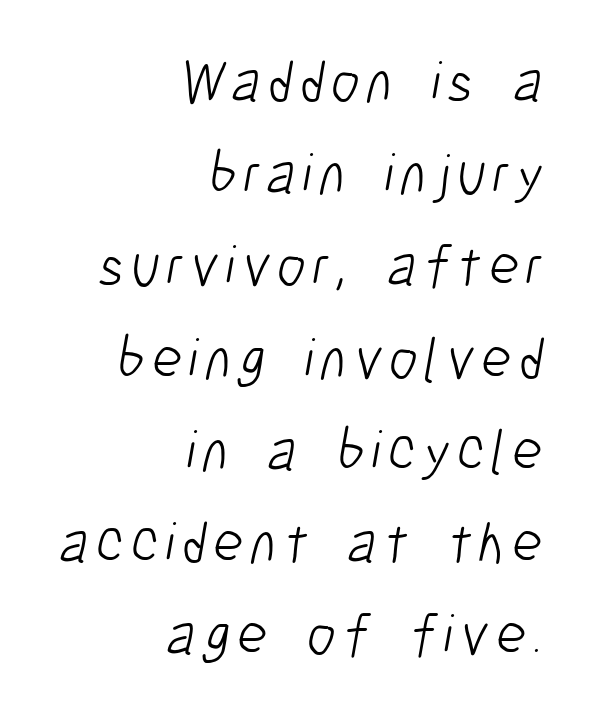
Q: Is the text bold? A: No.
Q: Is the typeface a serif or a sans-serif typeface? A: Sans-serif.
Q: Is the text underlined? A: No.
Q: How is the paragraph aligned? A: Right-aligned.
Q: Is the spacing between lines tight, normal or loose? A: Normal.
Q: Width (condensed, normal, or wide)? A: Condensed.
Q: Stroke contrast? A: Low.
Q: x-height? A: Medium.
Q: Monospaced? A: No.
